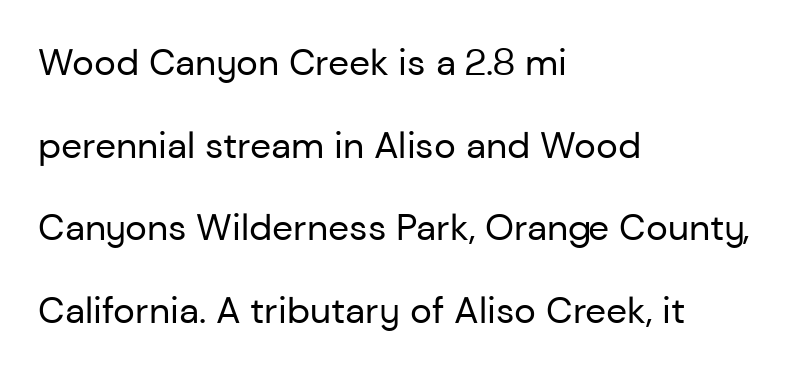
Is the type heavy? It reads as light-to-regular instead. Is this a fixed-width face? No — the glyphs have proportional, varying widths. Visually the block forms a straight wall on the left and a jagged coastline on the right. These lines are composed in type without serifs. The area under the type is left untouched. A typesetter would call this zero additional tracking.
